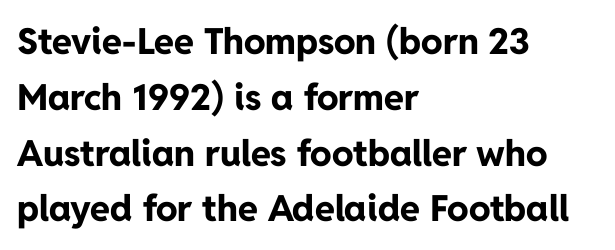
{"serif": "no", "italic": "no", "bold": "yes", "weight": "bold", "width": "normal", "stroke_contrast": "low", "x_height": "medium", "monospaced": "no", "underline": "no", "align": "left", "line_spacing": "normal", "line_spacing_ratio": 1.55, "letter_spacing": "normal", "letter_spacing_em": 0.0, "glyph_px": 36}
